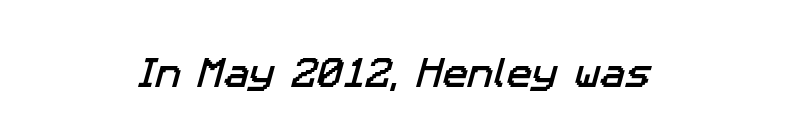
{"serif": "no", "width": "normal", "stroke_contrast": "low", "x_height": "medium", "monospaced": "no", "underline": "no", "letter_spacing": "normal", "letter_spacing_em": 0.0, "glyph_px": 34}
